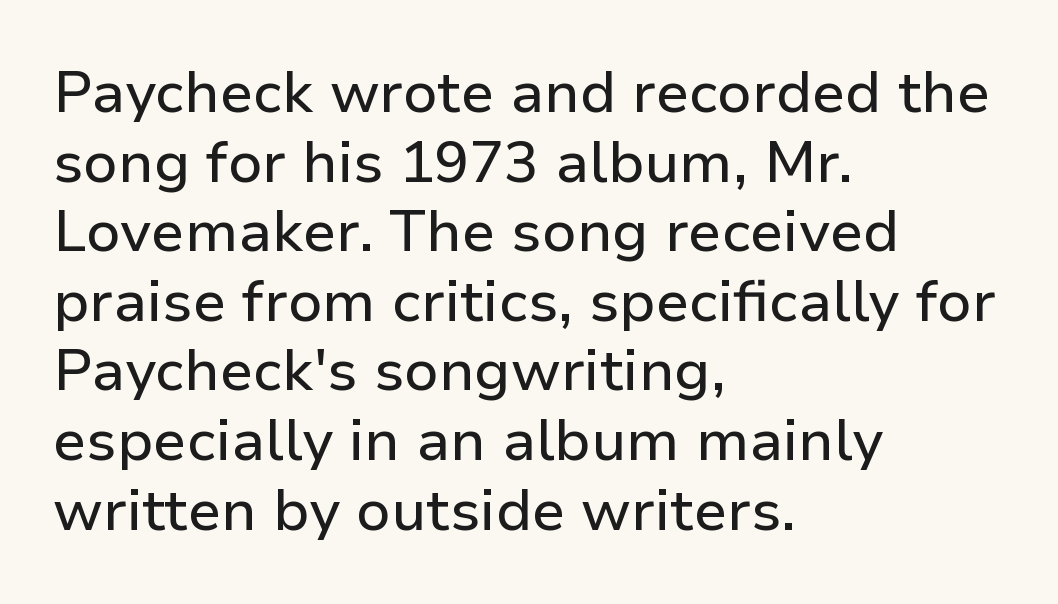
{"serif": "no", "italic": "no", "width": "normal", "stroke_contrast": "low", "x_height": "medium", "monospaced": "no", "underline": "no", "align": "left", "line_spacing_ratio": 1.2, "letter_spacing": "normal", "letter_spacing_em": 0.0, "glyph_px": 58}
